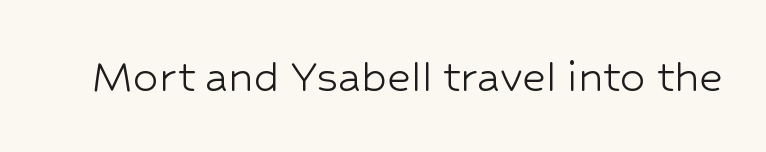
Underline: absent. Nothing heavy about these letters — not bold at all. The letters sit at their default tracking, neither squeezed nor spread. Looks like regular typesetting: each glyph gets only the width it needs. The lettering holds an erect, upright posture throughout.
